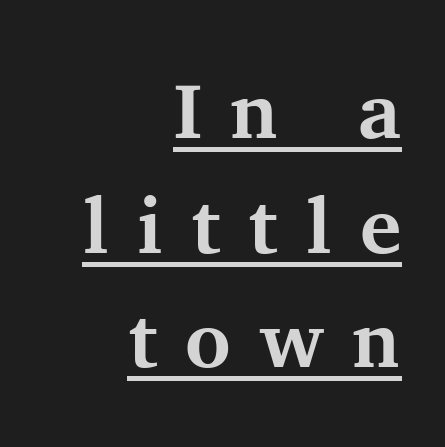
The image shows 78 px bold serif type, upright; set right-aligned, normal line spacing (1.47x), unusually wide letter spacing (+0.36 em), underlined; medium stroke contrast and a medium x-height.
